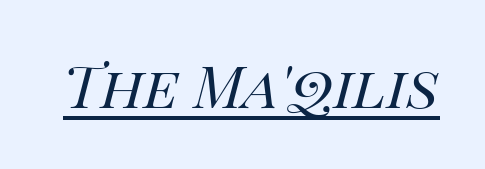
Q: Is the text bold? A: No.
Q: Is the text italic (slanted)? A: Yes, it leans right by about 14 degrees.
Q: Is the text underlined? A: Yes.
Q: Is the spacing between letters normal or unusually wide? A: Normal.
Q: Width (condensed, normal, or wide)? A: Normal.
Q: Stroke contrast? A: High.
Q: x-height? A: Large.
Q: Monospaced? A: No.
